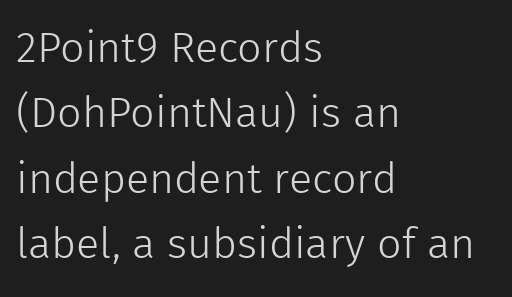
{"serif": "no", "italic": "no", "bold": "no", "weight": "light", "width": "normal", "x_height": "medium", "monospaced": "no", "underline": "no", "align": "left", "line_spacing": "normal", "line_spacing_ratio": 1.52, "letter_spacing": "normal", "letter_spacing_em": 0.0, "glyph_px": 43}
